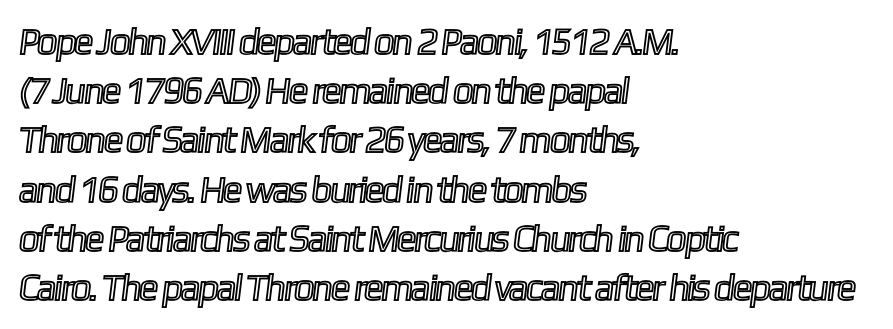
{"width": "condensed", "x_height": "medium", "monospaced": "no", "underline": "no", "align": "left", "line_spacing": "normal", "line_spacing_ratio": 1.33, "letter_spacing": "normal", "letter_spacing_em": 0.0, "glyph_px": 37}
